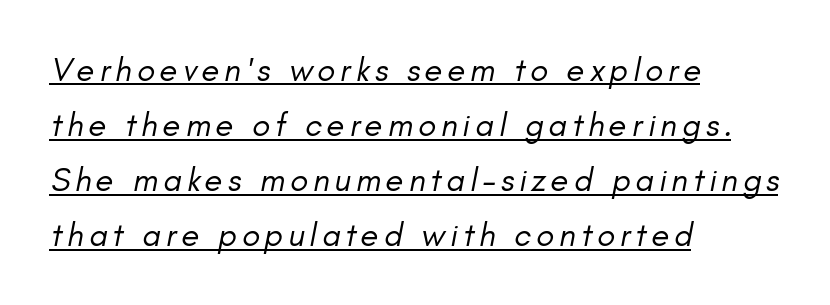
The strokes carry an ordinary text weight at most. Successive baselines arrive at the customary interval. Line beginnings align vertically; line endings do not. Is this a fixed-width face? No — the glyphs have proportional, varying widths.
